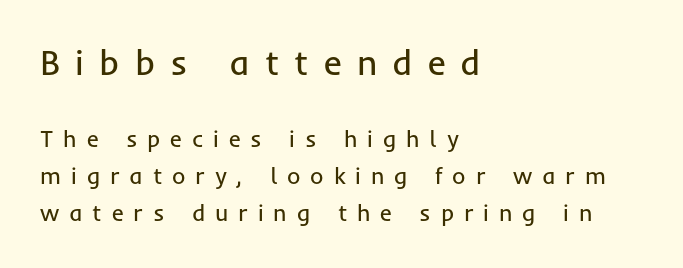
Note: no serifs on the glyphs. Visually, the top section dominates because its glyphs are scaled up. Layout note: lines flush left. Short note: letters widely spaced. The passage shown is not underscored anywhere. Successive baselines arrive at the customary interval.
